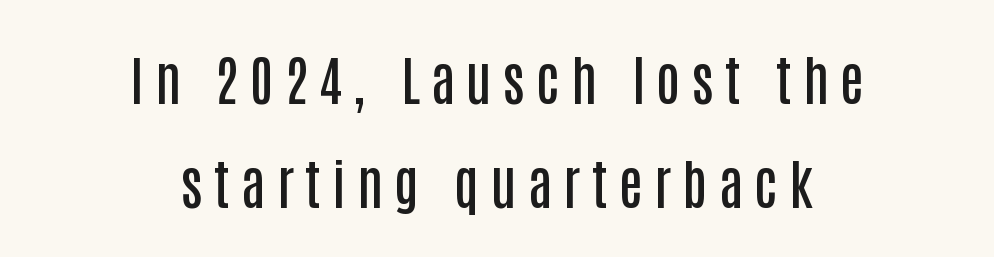
The image shows 54 px semibold, condensed sans-serif type, upright; set centered, loose line spacing (1.92x), unusually wide letter spacing (+0.21 em), not underlined; low stroke contrast and a large x-height.
